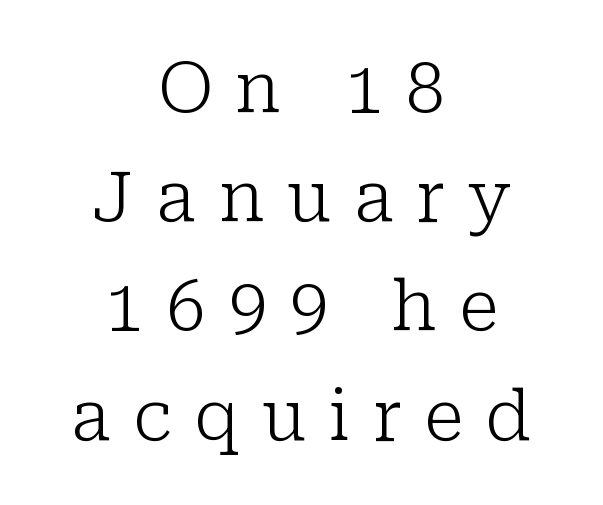
One glance says typical: line gaps are just what's usual. Yep, those are serifs on the letters. You can tell it's not italic because the verticals are truly vertical. Proportional: the letters do not fall into vertical columns. Is the letter spacing exaggerated? Yes — the characters are pushed far apart. Quick note: underline off.
